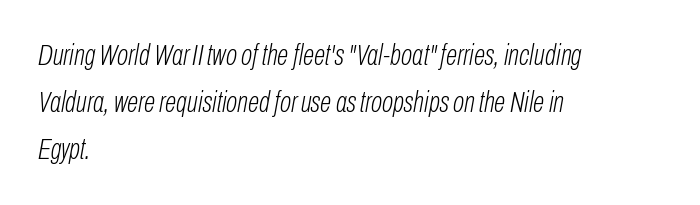
The image shows 30 px light, condensed type, italic (leaning right); set left-aligned, normal line spacing (1.57x), normal letter spacing, not underlined; low stroke contrast and a medium x-height.
